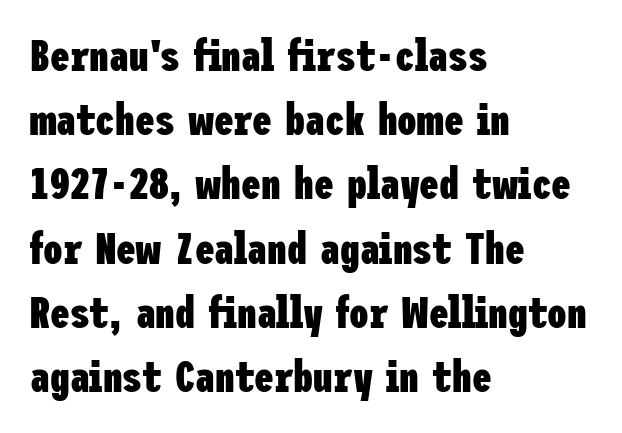
{"serif": "no", "italic": "no", "bold": "yes", "weight": "heavy", "width": "condensed", "stroke_contrast": "low", "x_height": "medium", "underline": "no", "align": "left", "line_spacing": "normal", "line_spacing_ratio": 1.46, "letter_spacing": "normal", "letter_spacing_em": 0.0, "glyph_px": 44}
